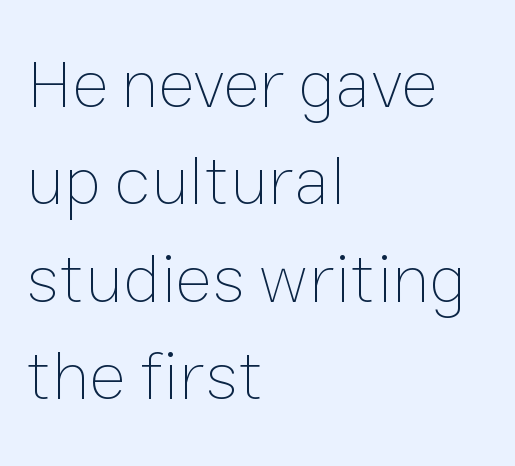
Every stem runs plumb, perpendicular to the baseline. The ragged edge is on the right, which tells us the setting is flush left. The face used here is proportionally spaced, like ordinary book or web type. A bare baseline throughout the passage. The block of text has a typical density, with ordinary space between rows. The passage shown has conventional tracking throughout.
